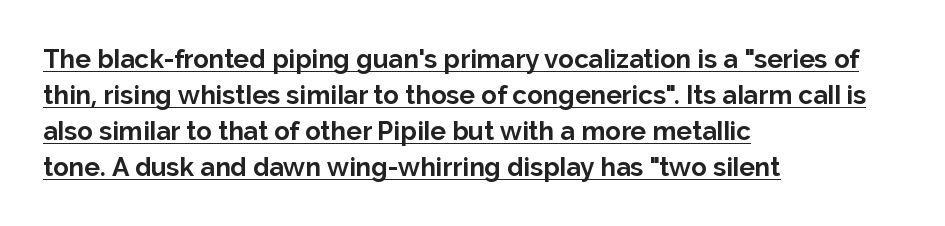
The image shows 26 px bold type, upright; set left-aligned, normal line spacing (1.38x), normal letter spacing, underlined.
